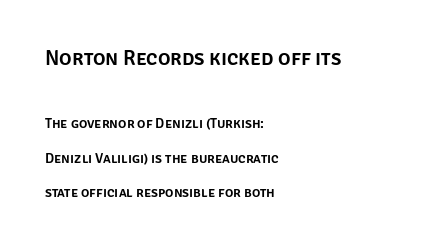
The image shows 21 px text type, upright; set left-aligned, loose line spacing (2.48x), normal letter spacing, not underlined; the first (top) block is 1.5x larger.
